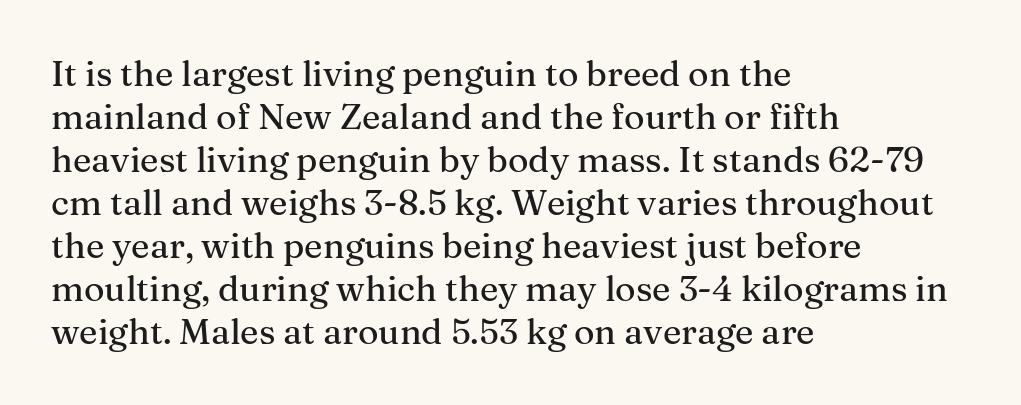
The image shows 35 px serif type, upright; set left-aligned, line spacing 1.23x, normal letter spacing, not underlined; medium stroke contrast and a medium x-height.
